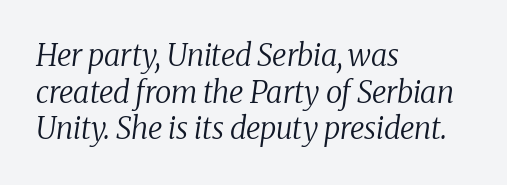
Q: Is the text bold? A: No.
Q: Is the text italic (slanted)? A: Yes, it leans right by about 8 degrees.
Q: Is the typeface a serif or a sans-serif typeface? A: Serif.
Q: Is the text underlined? A: No.
Q: How is the paragraph aligned? A: Left-aligned.
Q: Is the spacing between letters normal or unusually wide? A: Normal.
Q: Width (condensed, normal, or wide)? A: Normal.
Q: Stroke contrast? A: Medium.
Q: x-height? A: Medium.
Q: Monospaced? A: No.
